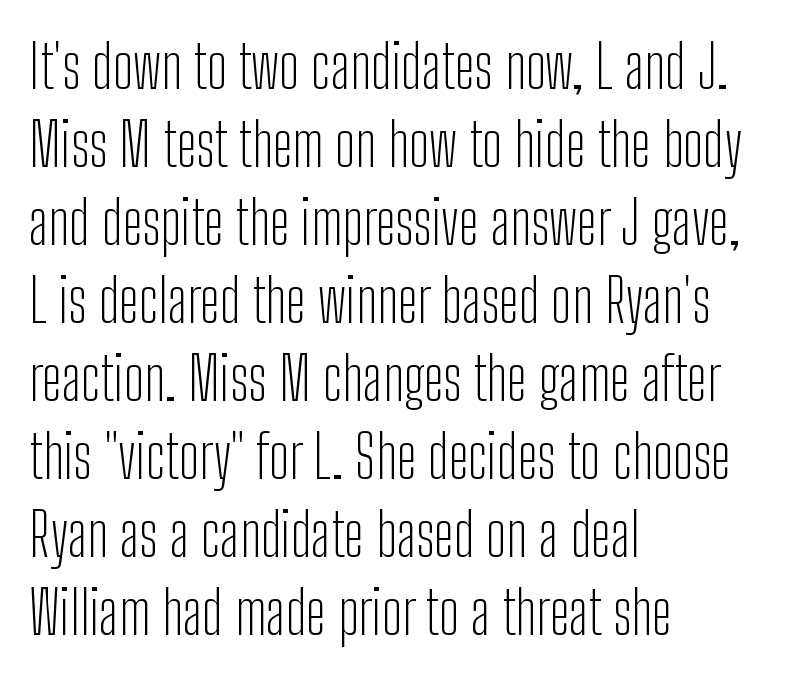
{"serif": "no", "italic": "no", "bold": "no", "weight": "light", "width": "condensed", "stroke_contrast": "low", "x_height": "medium", "monospaced": "no", "underline": "no", "align": "left", "line_spacing": "normal", "line_spacing_ratio": 1.3, "letter_spacing": "normal", "letter_spacing_em": 0.0, "glyph_px": 60}
